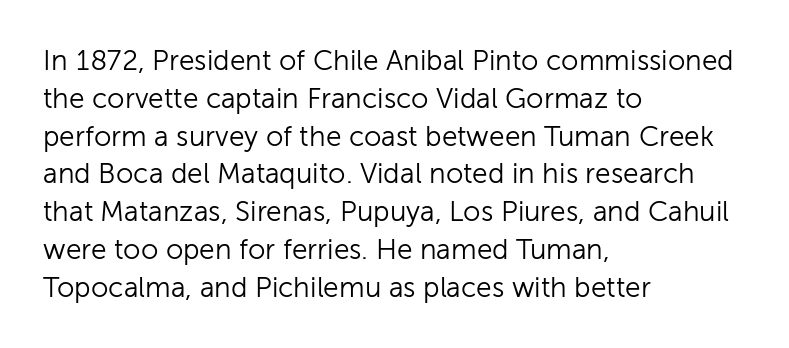
The image shows 28 px light sans-serif type, upright; set left-aligned, normal line spacing (1.35x), normal letter spacing, not underlined; low stroke contrast and a medium x-height.
